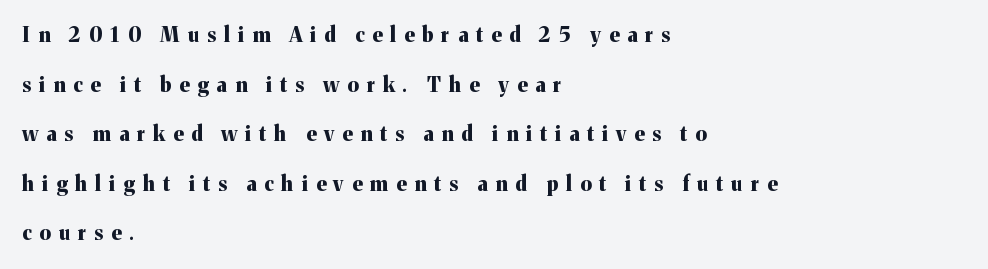
{"italic": "no", "bold": "yes", "underline": "no", "align": "left", "line_spacing": "loose", "line_spacing_ratio": 2.48, "letter_spacing": "wide", "letter_spacing_em": 0.41, "glyph_px": 20}
